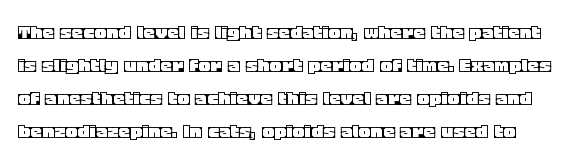
Q: Is the text italic (slanted)? A: No, it is upright.
Q: Is the text underlined? A: No.
Q: Is the spacing between letters normal or unusually wide? A: Normal.
Q: Is the spacing between lines tight, normal or loose? A: Normal.
